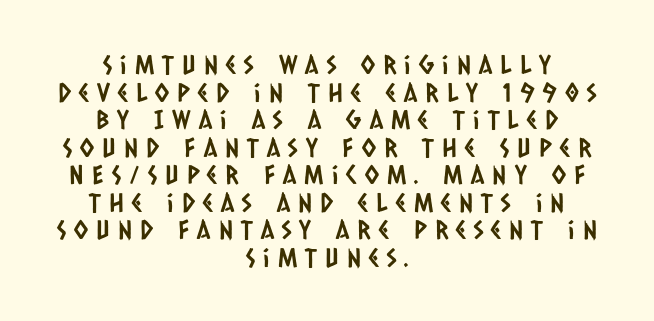
The image shows 26 px text type; set centered, tight line spacing (1.06x), unusually wide letter spacing (+0.31 em), not underlined.
